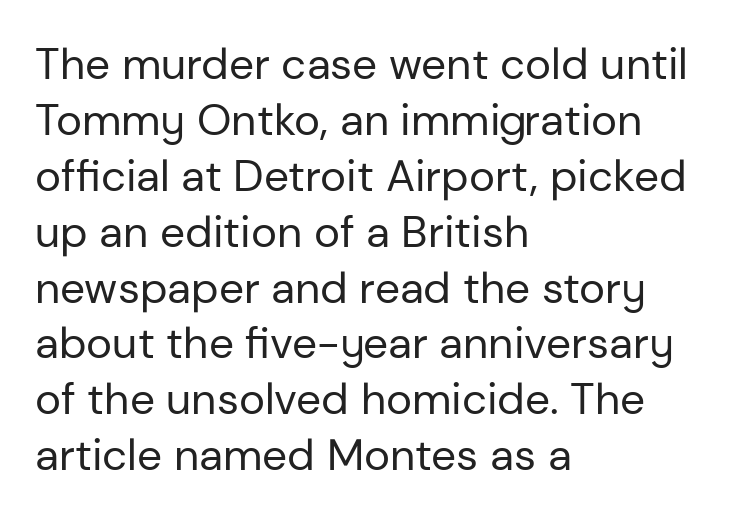
The image shows 44 px regular-weight sans-serif type, upright; set left-aligned, normal line spacing (1.27x), normal letter spacing, not underlined; low stroke contrast and a medium x-height.
